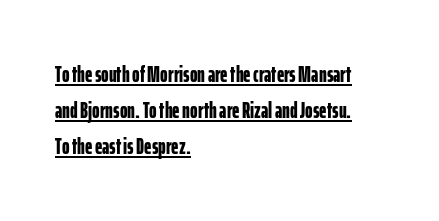
Q: Is the text bold? A: Yes.
Q: Is the text italic (slanted)? A: No, it is upright.
Q: Is the text underlined? A: Yes.
Q: How is the paragraph aligned? A: Left-aligned.
Q: Is the spacing between letters normal or unusually wide? A: Normal.
Q: Is the spacing between lines tight, normal or loose? A: Normal.
